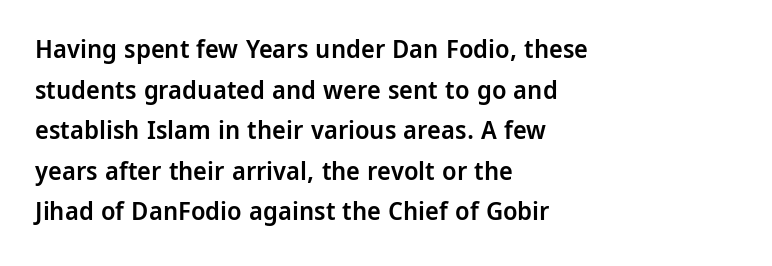
Compared with an ordinary text face, these strokes are moderately heavier — a semibold. Rendered with straight, roman letterforms. Beneath every word, the page is bare. Vertical spacing — default. What stands out about the letter spacing? Nothing — it is the standard amount.
